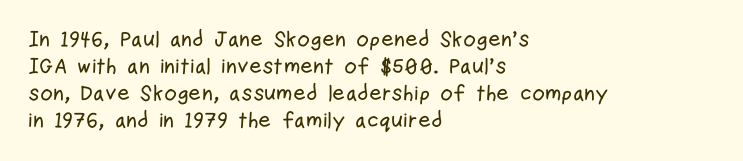
The horizontal fit of the characters is conventional and even. The typesetter chose a ragged-right arrangement here. Upright lettering throughout. The specimen omits any rule beneath the text block's lines.
